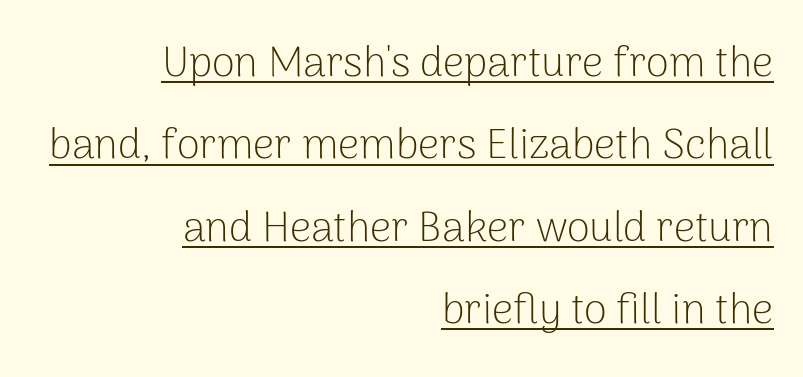
The image shows 42 px light sans-serif type, upright; set right-aligned, loose line spacing (1.96x), normal letter spacing, underlined; low stroke contrast and a medium x-height.
